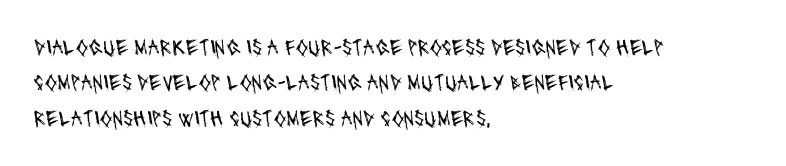
Q: Is the text bold? A: No.
Q: Is the text underlined? A: No.
Q: How is the paragraph aligned? A: Left-aligned.
Q: Is the spacing between letters normal or unusually wide? A: Normal.
Q: Is the spacing between lines tight, normal or loose? A: Normal.
